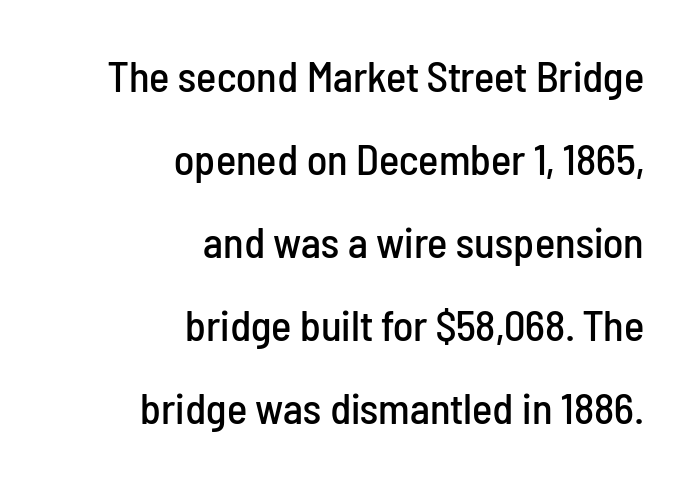
{"serif": "no", "italic": "no", "width": "condensed", "stroke_contrast": "low", "x_height": "medium", "monospaced": "no", "underline": "no", "align": "right", "line_spacing": "loose", "line_spacing_ratio": 1.93, "letter_spacing": "normal", "letter_spacing_em": 0.0, "glyph_px": 43}
